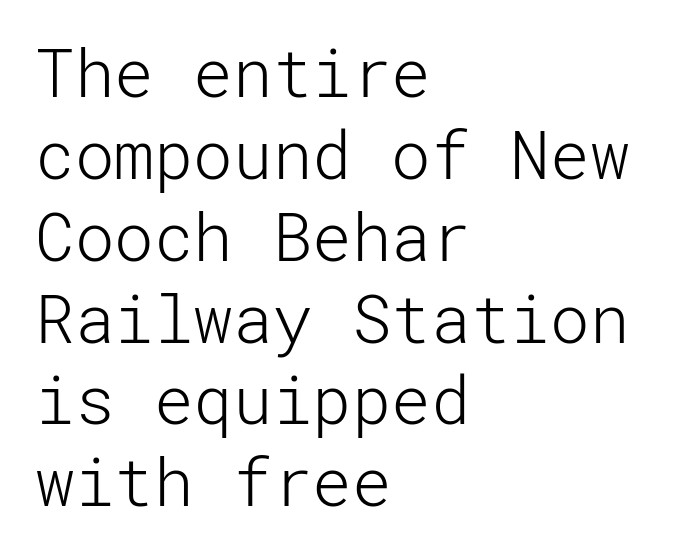
Q: Is the text bold? A: No.
Q: Is the text italic (slanted)? A: No, it is upright.
Q: Is the typeface a serif or a sans-serif typeface? A: Sans-serif.
Q: Is the text underlined? A: No.
Q: How is the paragraph aligned? A: Left-aligned.
Q: Is the spacing between letters normal or unusually wide? A: Normal.
Q: Width (condensed, normal, or wide)? A: Normal.
Q: Stroke contrast? A: Low.
Q: x-height? A: Medium.
